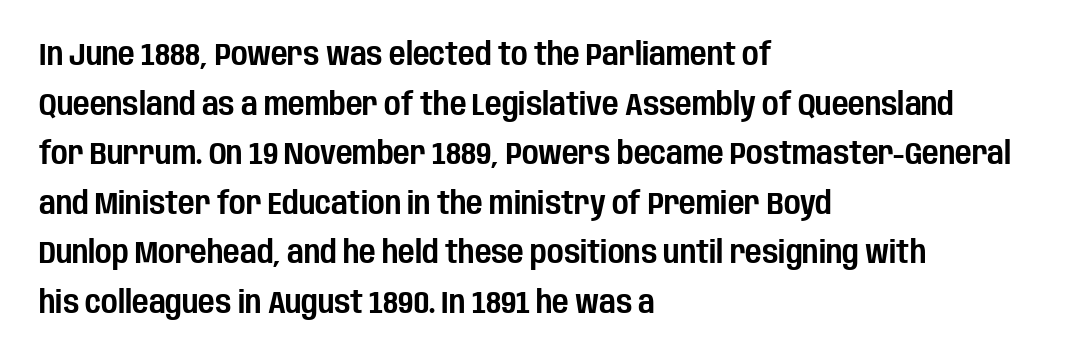
Q: Is the text italic (slanted)? A: No, it is upright.
Q: Is the typeface a serif or a sans-serif typeface? A: Sans-serif.
Q: Is the text underlined? A: No.
Q: How is the paragraph aligned? A: Left-aligned.
Q: Is the spacing between letters normal or unusually wide? A: Normal.
Q: Is the spacing between lines tight, normal or loose? A: Normal.
Q: Width (condensed, normal, or wide)? A: Condensed.
Q: Stroke contrast? A: Low.
Q: x-height? A: Large.
Q: Monospaced? A: No.
